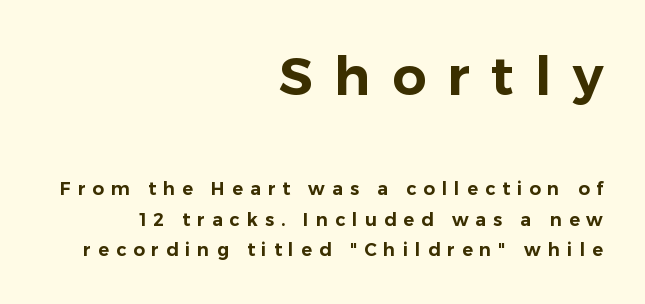
Q: Is the text italic (slanted)? A: No, it is upright.
Q: Is the typeface a serif or a sans-serif typeface? A: Sans-serif.
Q: Is the text underlined? A: No.
Q: How is the paragraph aligned? A: Right-aligned.
Q: Is the spacing between letters normal or unusually wide? A: Unusually wide.
Q: Is the spacing between lines tight, normal or loose? A: Normal.
Q: Which block of text is set in a larger size, the first (top) or the second (bottom)? A: The first (top) one.
Q: Width (condensed, normal, or wide)? A: Normal.
Q: Stroke contrast? A: Low.
Q: x-height? A: Medium.
Q: Monospaced? A: No.
